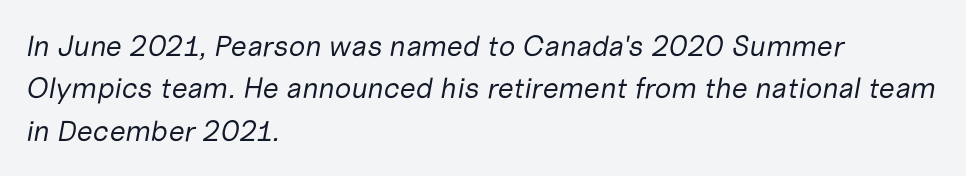
Layout note: lines flush left. One glance says typical: line gaps are just what's usual. Letters rest on an invisible, unmarked baseline. A typesetter would call this proportional, since set widths differ per character. Spacing between characters is what you'd get straight out of the box. This reads as an unemphasized weight, regular at the heaviest.
